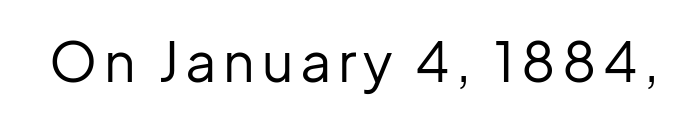
If you drew a line through each stem, it would be perfectly vertical. On a weight scale, this lands at 450 or below. The text was rendered using a sans face with plain stroke endings. Words float on clear page, feet unadorned. Note the varied advance widths — an 'i' is clearly narrower than an 'm'.
